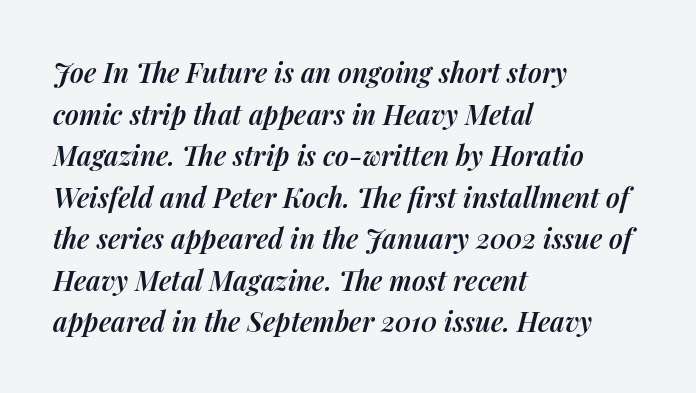
The image shows 27 px text type, italic (leaning right); set left-aligned, normal line spacing (1.54x), normal letter spacing, not underlined.
